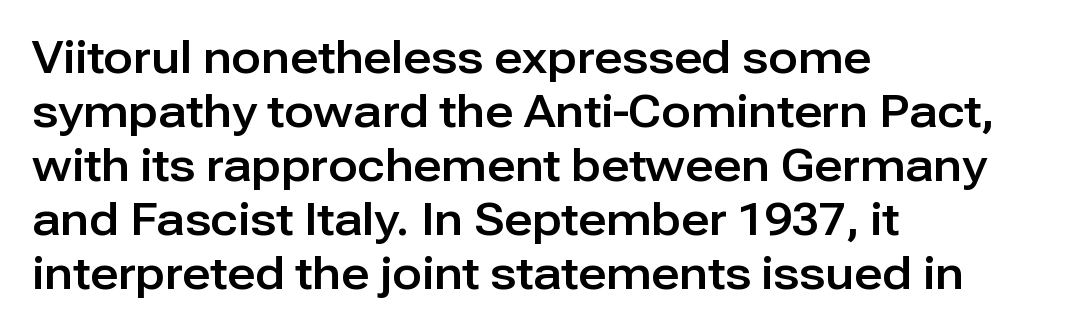
The image shows 44 px sans-serif type, upright; set left-aligned, line spacing 1.23x, normal letter spacing, not underlined; low stroke contrast and a medium x-height.
